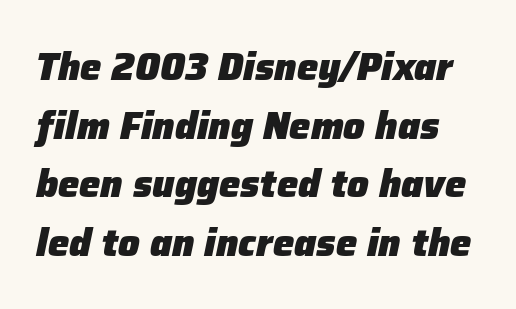
{"italic": "yes", "lean": "right", "slant_degrees": 12, "bold": "yes", "weight": "heavy", "width": "normal", "stroke_contrast": "low", "x_height": "medium", "monospaced": "no", "underline": "no", "line_spacing": "normal", "line_spacing_ratio": 1.54, "letter_spacing": "normal", "letter_spacing_em": 0.0, "glyph_px": 38}
